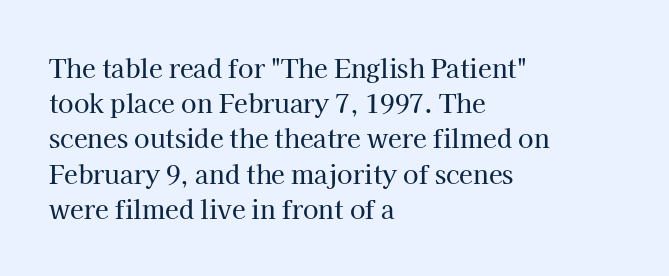
Posture: straight, roman, zero tilt. This rendering uses left alignment, leaving the right contour irregular. This sample keeps an unexceptional amount of space between lines. Bare-footed words on every line.
